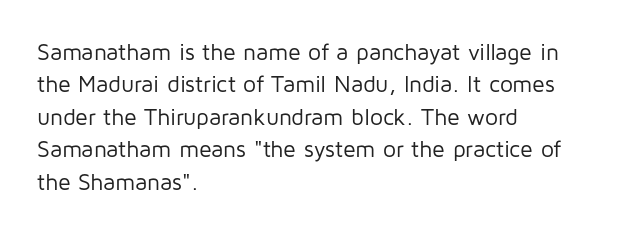
{"italic": "no", "bold": "no", "underline": "no", "align": "left", "line_spacing": "normal", "line_spacing_ratio": 1.41, "letter_spacing": "normal", "letter_spacing_em": 0.0, "glyph_px": 23}
